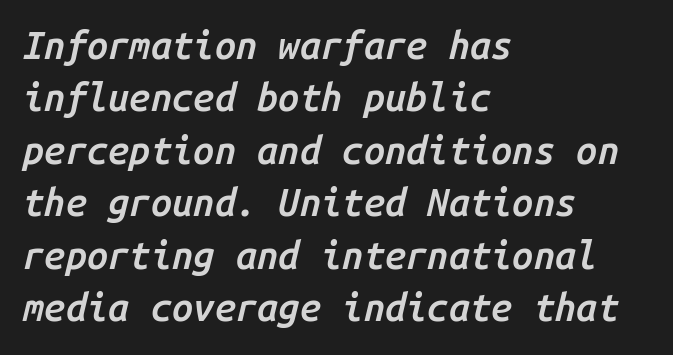
Q: Is the text bold? A: Semi-bold.
Q: Is the text italic (slanted)? A: Yes, it leans right by about 14 degrees.
Q: Is the text underlined? A: No.
Q: How is the paragraph aligned? A: Left-aligned.
Q: Is the spacing between letters normal or unusually wide? A: Normal.
Q: Is the spacing between lines tight, normal or loose? A: Normal.
Q: Width (condensed, normal, or wide)? A: Normal.
Q: Stroke contrast? A: Low.
Q: x-height? A: Medium.
Q: Monospaced? A: Yes.
